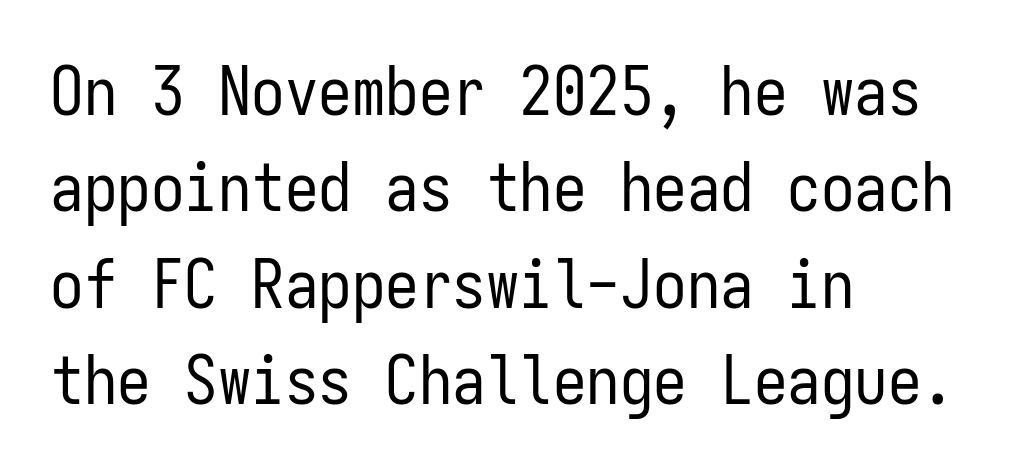
The image shows 67 px regular-weight, condensed sans-serif type, upright, monospaced; set left-aligned, normal line spacing (1.44x), normal letter spacing, not underlined; low stroke contrast and a medium x-height.
